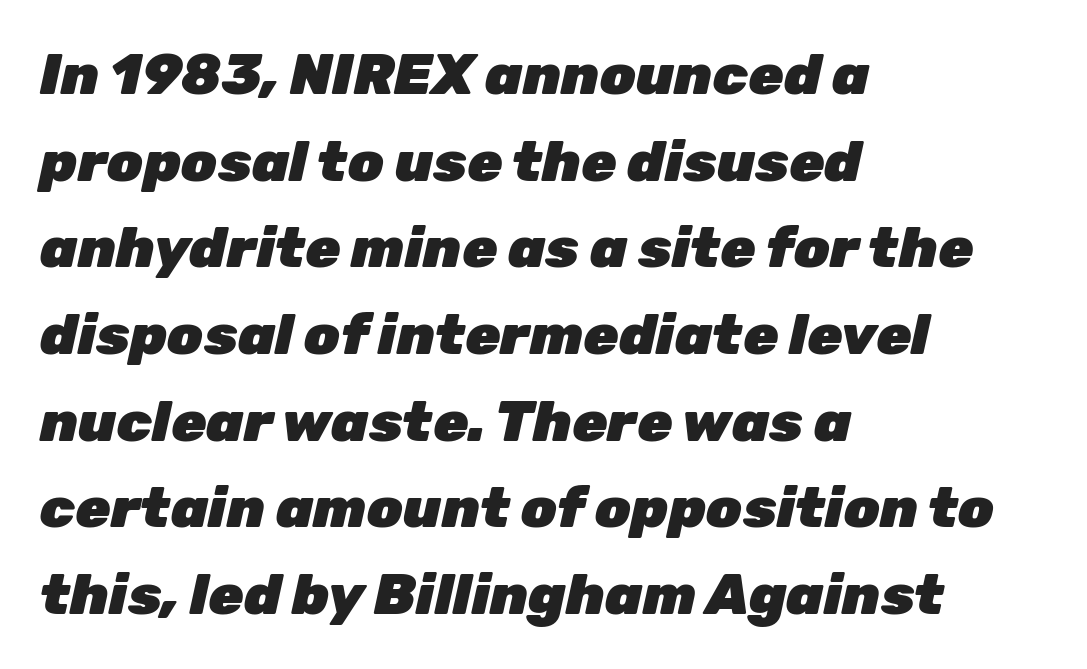
{"italic": "yes", "lean": "right", "slant_degrees": 12, "bold": "yes", "weight": "heavy", "width": "normal", "stroke_contrast": "low", "x_height": "medium", "monospaced": "no", "underline": "no", "align": "left", "line_spacing": "normal", "line_spacing_ratio": 1.52, "letter_spacing": "normal", "letter_spacing_em": 0.0, "glyph_px": 57}
